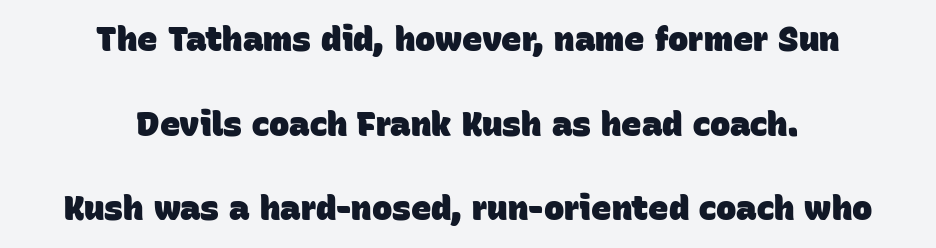
Reading down the block, each line starts at a different indent, mirrored at its end. Do the characters align in a grid? No, the font is proportional. Weight: bold. Font category for this specimen: sans-serif. The strip under each line holds only bare page.
